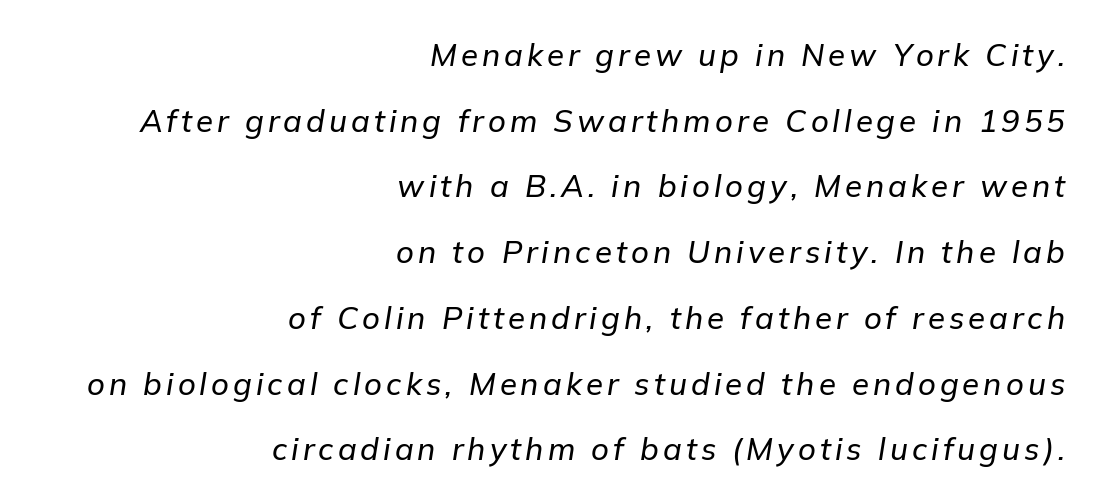
{"italic": "yes", "lean": "right", "slant_degrees": 9, "width": "normal", "stroke_contrast": "low", "x_height": "medium", "monospaced": "no", "underline": "no", "align": "right", "line_spacing": "loose", "line_spacing_ratio": 2.12, "glyph_px": 31}
